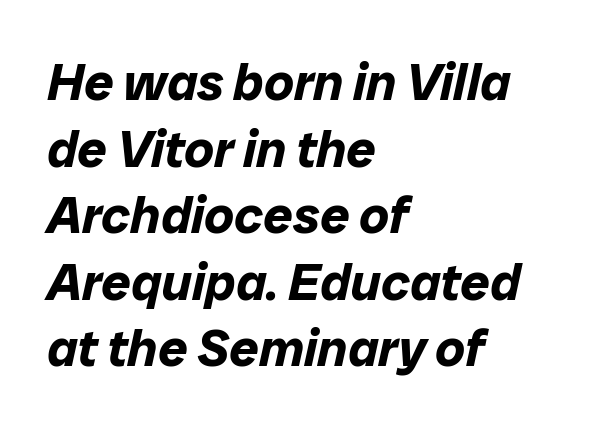
The image shows 52 px bold type, italic (leaning right); set left-aligned, normal line spacing (1.28x), normal letter spacing, not underlined; low stroke contrast and a medium x-height.
